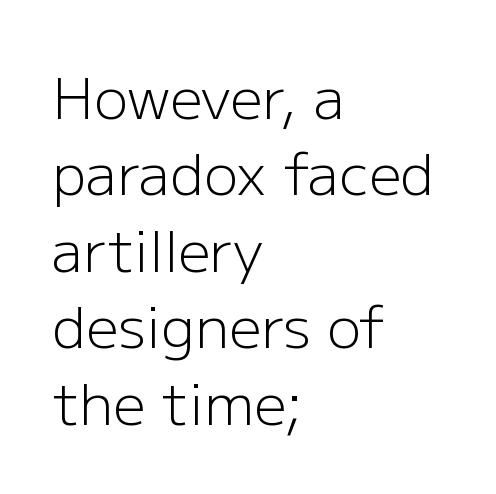
Q: Is the text bold? A: No.
Q: Is the text italic (slanted)? A: No, it is upright.
Q: Is the typeface a serif or a sans-serif typeface? A: Sans-serif.
Q: Is the text underlined? A: No.
Q: How is the paragraph aligned? A: Left-aligned.
Q: Is the spacing between letters normal or unusually wide? A: Normal.
Q: Is the spacing between lines tight, normal or loose? A: Normal.
Q: Width (condensed, normal, or wide)? A: Normal.
Q: Stroke contrast? A: Low.
Q: x-height? A: Medium.
Q: Monospaced? A: No.
